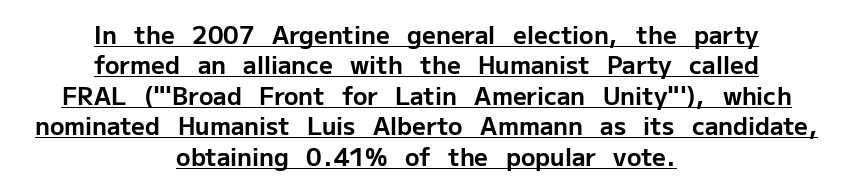
The image shows 24 px bold type, upright; set centered, normal line spacing (1.27x), normal letter spacing, underlined.
